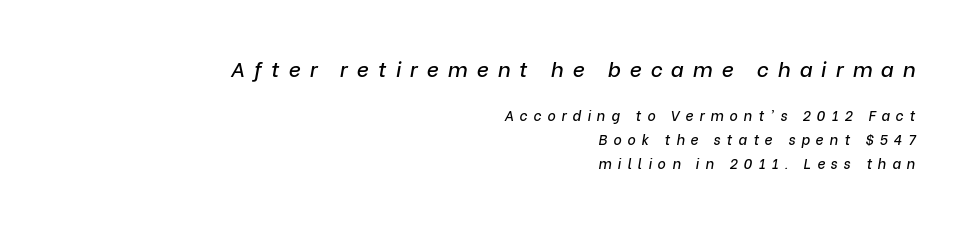
{"italic": "yes", "lean": "right", "slant_degrees": 9, "underline": "no", "align": "right", "line_spacing_ratio": 1.72, "letter_spacing": "wide", "letter_spacing_em": 0.43, "larger_block": "first", "size_ratio": 1.5, "glyph_px": 21}
